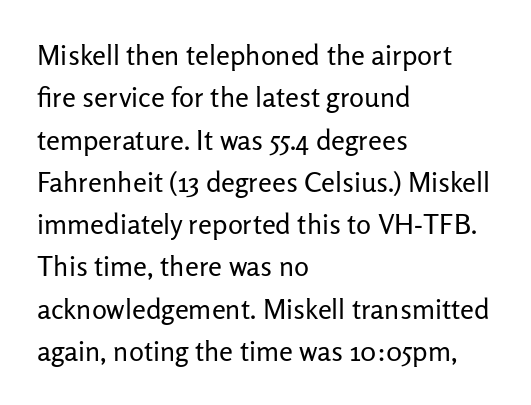
Q: Is the text bold? A: No.
Q: Is the text italic (slanted)? A: No, it is upright.
Q: Is the typeface a serif or a sans-serif typeface? A: Sans-serif.
Q: Is the text underlined? A: No.
Q: How is the paragraph aligned? A: Left-aligned.
Q: Is the spacing between letters normal or unusually wide? A: Normal.
Q: Is the spacing between lines tight, normal or loose? A: Normal.
Q: Width (condensed, normal, or wide)? A: Normal.
Q: Stroke contrast? A: Low.
Q: x-height? A: Medium.
Q: Monospaced? A: No.
